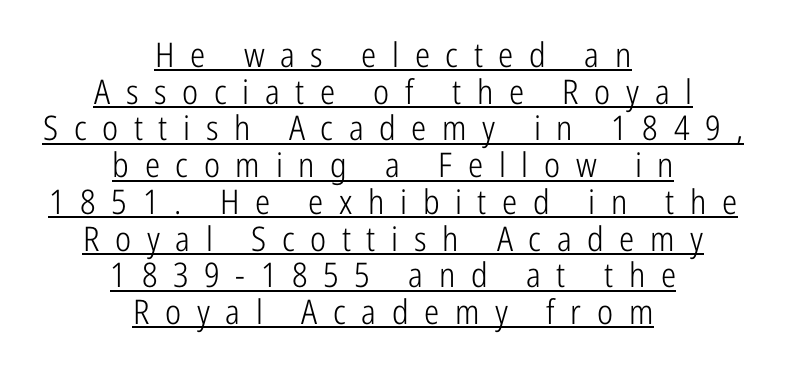
Honestly, the letter spacing is so wide it's the main thing you notice. The letters advance in unequal steps, a hallmark of proportional type. Nothing sits at the stroke ends, so this counts as sans-serif. Posture: upright roman. Vertically, the passage feels compressed, each row crowding the next. This is underlined copy, the kind a proofreader might mark for attention.
